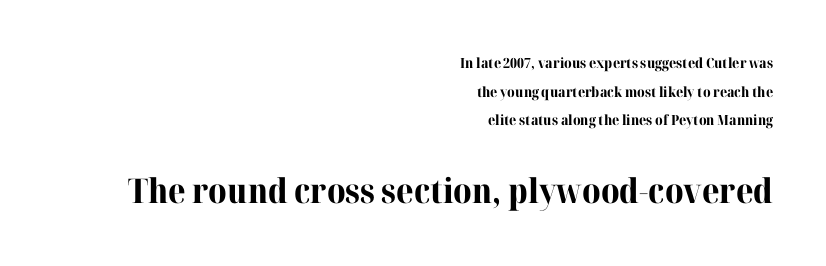
The image shows 34 px bold serif type, upright; set right-aligned, loose line spacing (2.04x), normal letter spacing, not underlined; the second (bottom) block is 2.43x larger; high stroke contrast and a medium x-height.
